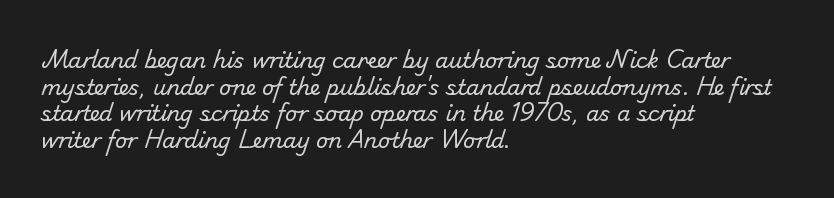
These lines are set flush left with a ragged right edge. How are the letters spaced? Ordinarily, with no added tracking. Each stroke keeps to a modest, everyday thickness or less. The line-height multiplier appears to be the usual default. Descender tails drop into unmarked territory.
